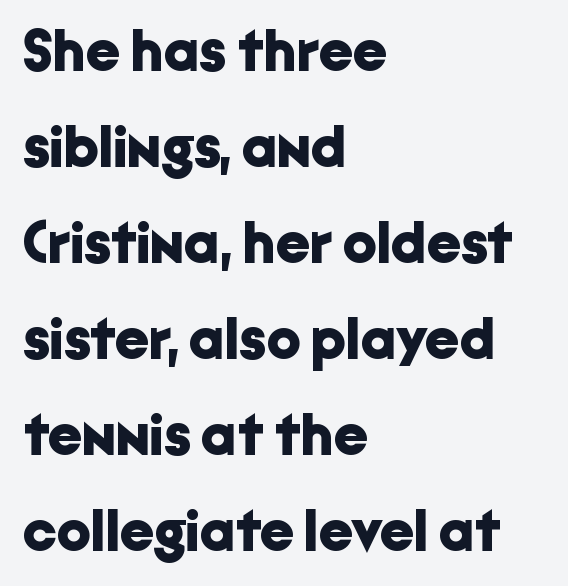
The image shows 60 px bold sans-serif type, upright; set left-aligned, normal line spacing (1.6x), normal letter spacing, not underlined; low stroke contrast and a medium x-height.
